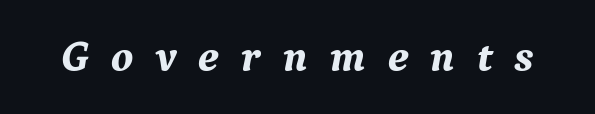
{"serif": "yes", "italic": "yes", "lean": "right", "slant_degrees": 9, "bold": "yes", "weight": "bold", "width": "normal", "stroke_contrast": "medium", "x_height": "medium", "monospaced": "no", "underline": "no", "letter_spacing": "wide", "letter_spacing_em": 0.49, "glyph_px": 44}
